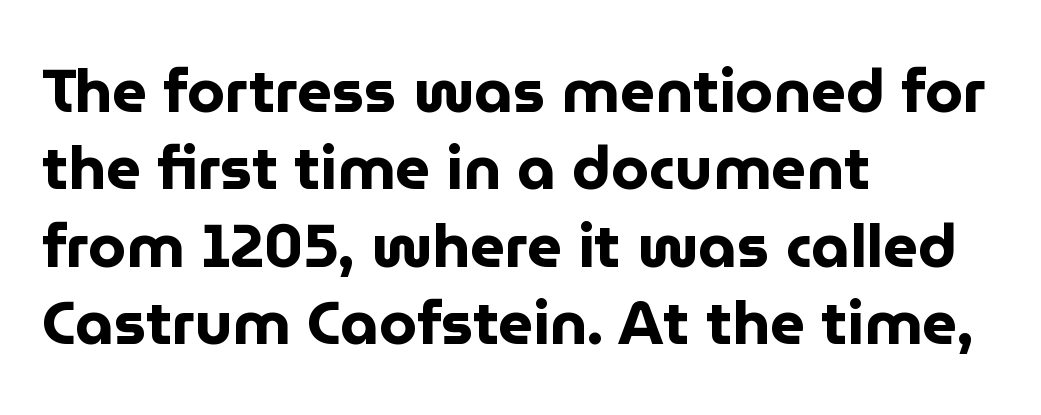
Q: Is the text bold? A: Yes.
Q: Is the text italic (slanted)? A: No, it is upright.
Q: Is the typeface a serif or a sans-serif typeface? A: Sans-serif.
Q: Is the text underlined? A: No.
Q: How is the paragraph aligned? A: Left-aligned.
Q: Is the spacing between letters normal or unusually wide? A: Normal.
Q: Is the spacing between lines tight, normal or loose? A: Normal.
Q: Width (condensed, normal, or wide)? A: Normal.
Q: Stroke contrast? A: Low.
Q: x-height? A: Medium.
Q: Monospaced? A: No.
